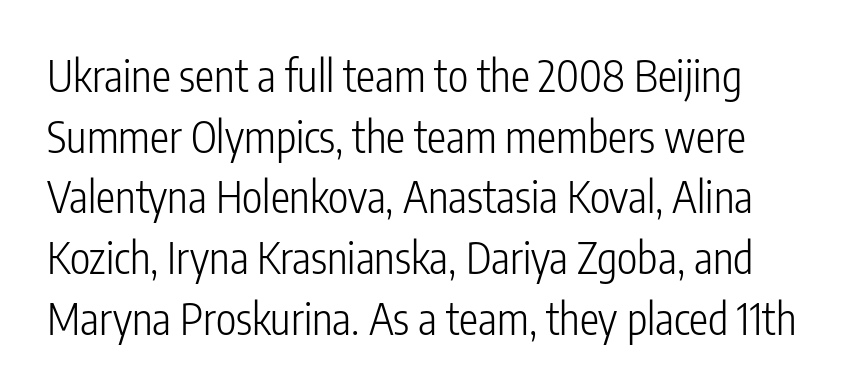
Q: Is the text bold? A: No.
Q: Is the text italic (slanted)? A: No, it is upright.
Q: Is the typeface a serif or a sans-serif typeface? A: Sans-serif.
Q: Is the text underlined? A: No.
Q: Is the spacing between letters normal or unusually wide? A: Normal.
Q: Is the spacing between lines tight, normal or loose? A: Normal.
Q: Width (condensed, normal, or wide)? A: Condensed.
Q: Stroke contrast? A: Low.
Q: x-height? A: Medium.
Q: Monospaced? A: No.
